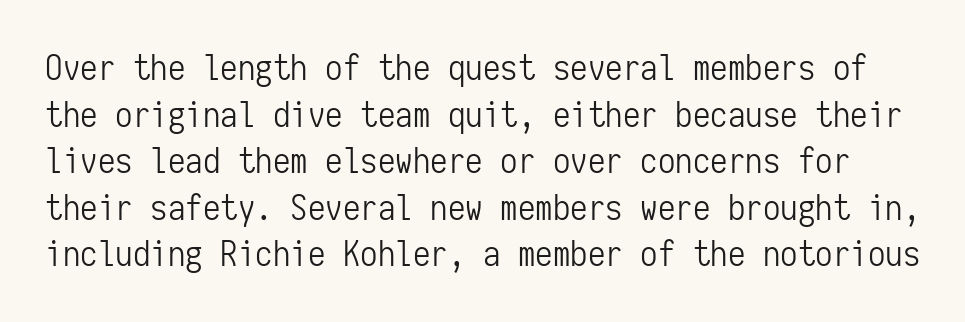
{"serif": "no", "italic": "no", "bold": "no", "weight": "light", "width": "condensed", "stroke_contrast": "low", "x_height": "medium", "monospaced": "yes", "underline": "no", "line_spacing": "normal", "line_spacing_ratio": 1.33, "letter_spacing": "normal", "letter_spacing_em": 0.0, "glyph_px": 35}
